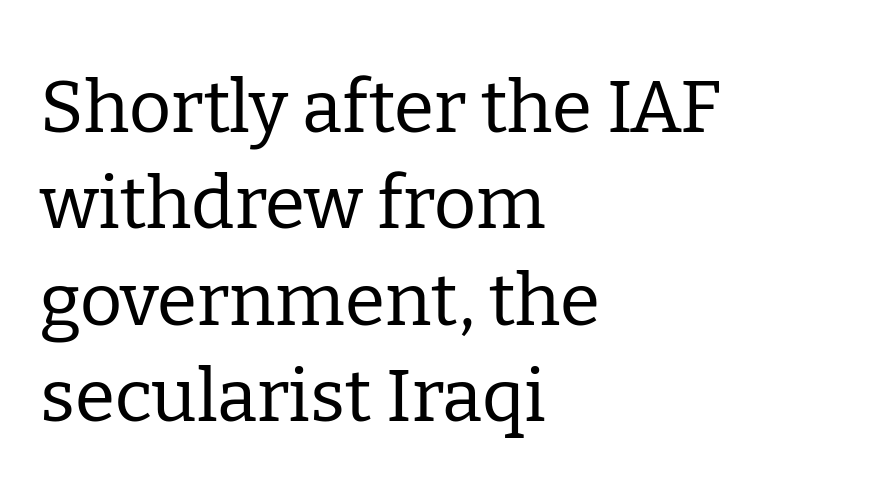
{"serif": "yes", "italic": "no", "bold": "no", "weight": "regular", "width": "normal", "stroke_contrast": "low", "x_height": "medium", "monospaced": "no", "underline": "no", "align": "left", "line_spacing": "normal", "line_spacing_ratio": 1.32, "letter_spacing": "normal", "letter_spacing_em": 0.0, "glyph_px": 73}
